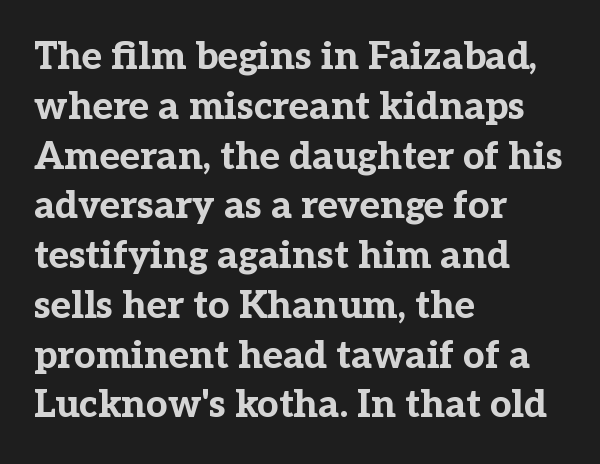
The image shows 38 px bold serif type, upright; set left-aligned, normal line spacing (1.31x), normal letter spacing, not underlined; low stroke contrast and a medium x-height.
